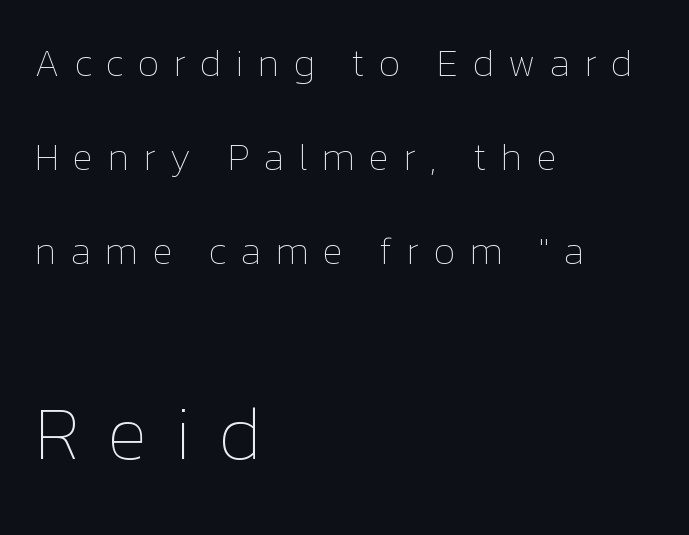
Q: Is the text bold? A: No.
Q: Is the text italic (slanted)? A: No, it is upright.
Q: Is the text underlined? A: No.
Q: How is the paragraph aligned? A: Left-aligned.
Q: Is the spacing between letters normal or unusually wide? A: Unusually wide.
Q: Is the spacing between lines tight, normal or loose? A: Loose.
Q: Which block of text is set in a larger size, the first (top) or the second (bottom)? A: The second (bottom) one.
Q: Width (condensed, normal, or wide)? A: Normal.
Q: Stroke contrast? A: Low.
Q: x-height? A: Medium.
Q: Monospaced? A: No.
